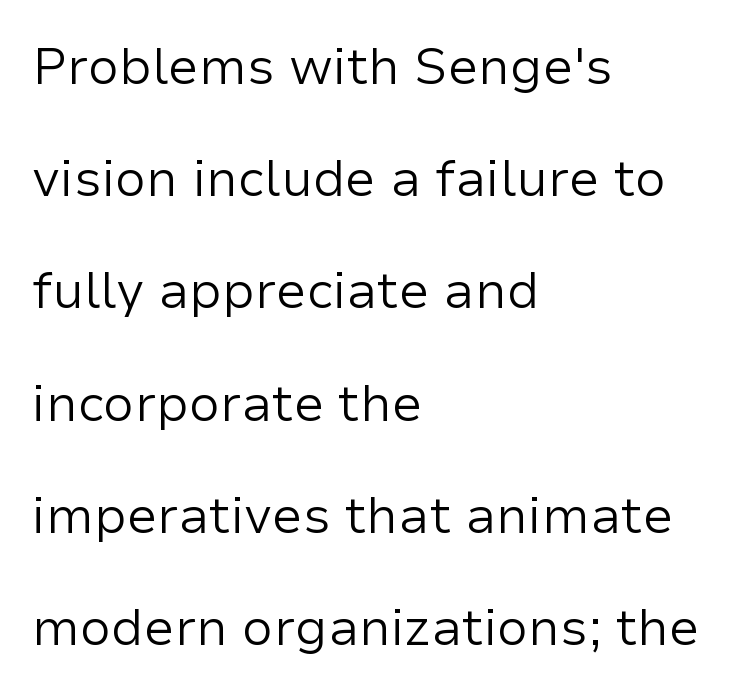
No chunkiness to these letters — they're not bold. Here the glyphs are tracked normally, forming tight word shapes. Underlining? Definitely not there. These lines stack with their left ends in a neat column.
